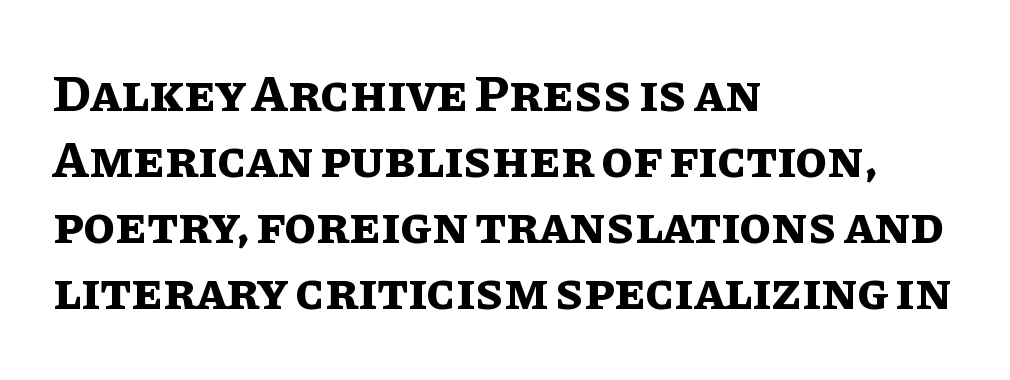
{"italic": "no", "bold": "yes", "weight": "bold", "width": "normal", "stroke_contrast": "low", "x_height": "large", "monospaced": "no", "underline": "no", "align": "left", "line_spacing": "normal", "line_spacing_ratio": 1.27, "letter_spacing": "normal", "letter_spacing_em": 0.0, "glyph_px": 52}
